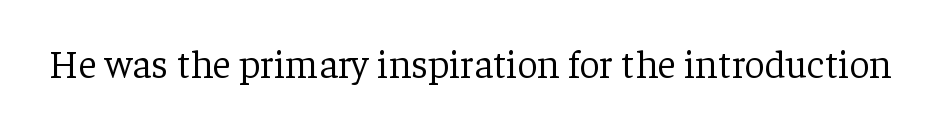
The image shows 40 px light serif type, upright; set normal letter spacing, not underlined; low stroke contrast and a medium x-height.
